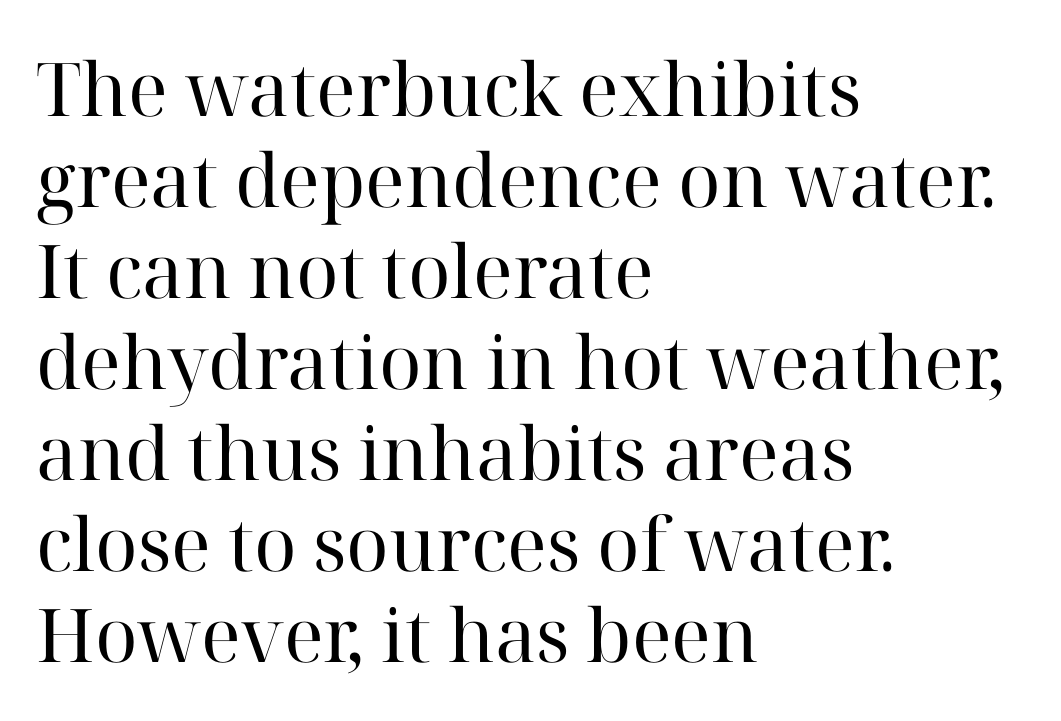
The image shows 74 px regular-weight serif type, upright; set left-aligned, line spacing 1.23x, normal letter spacing, not underlined; high stroke contrast and a medium x-height.
